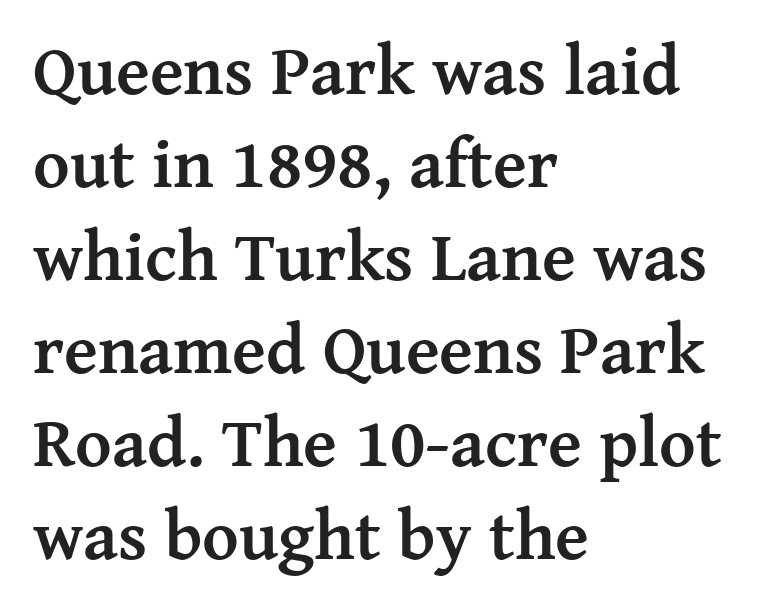
{"serif": "yes", "italic": "no", "bold": "yes", "weight": "semibold", "width": "normal", "stroke_contrast": "medium", "x_height": "medium", "monospaced": "no", "underline": "no", "align": "left", "line_spacing": "normal", "line_spacing_ratio": 1.33, "letter_spacing": "normal", "letter_spacing_em": 0.0, "glyph_px": 70}
